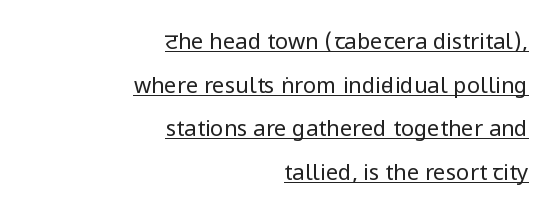
Q: Is the text bold? A: No.
Q: Is the text italic (slanted)? A: No, it is upright.
Q: Is the text underlined? A: Yes.
Q: How is the paragraph aligned? A: Right-aligned.
Q: Is the spacing between letters normal or unusually wide? A: Normal.
Q: Is the spacing between lines tight, normal or loose? A: Loose.
